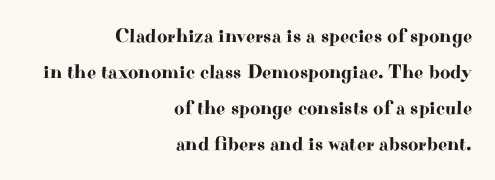
The image shows 20 px text type, upright; set right-aligned, line spacing 1.8x, normal letter spacing, not underlined.
